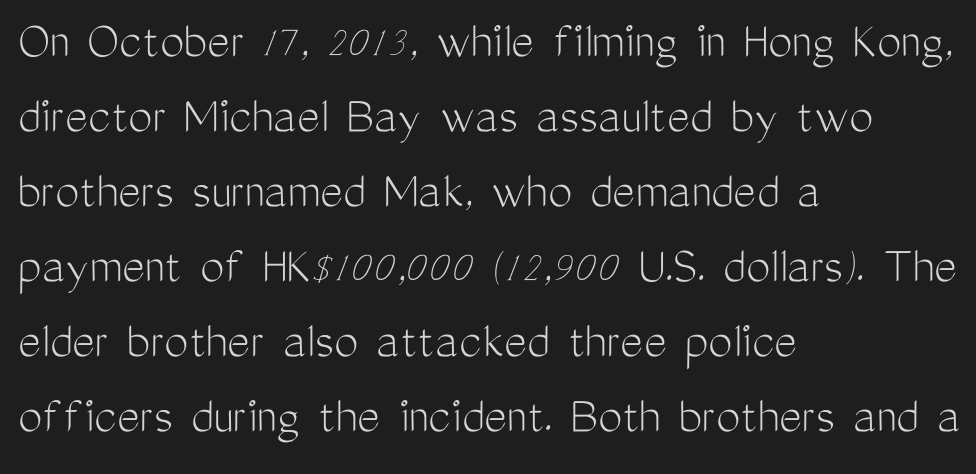
Q: Is the text bold? A: No.
Q: Is the text italic (slanted)? A: No, it is upright.
Q: Is the typeface a serif or a sans-serif typeface? A: Sans-serif.
Q: Is the text underlined? A: No.
Q: How is the paragraph aligned? A: Left-aligned.
Q: Is the spacing between letters normal or unusually wide? A: Normal.
Q: Is the spacing between lines tight, normal or loose? A: Normal.
Q: Width (condensed, normal, or wide)? A: Condensed.
Q: Stroke contrast? A: Medium.
Q: x-height? A: Medium.
Q: Monospaced? A: No.
